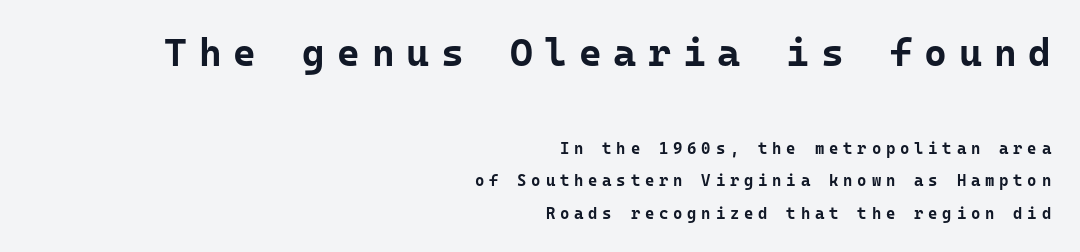
Every character here occupies the same horizontal width, giving the sample a typewriter-like rhythm. Type style note: lacks serifs. Size contrast runs from large at the top to small at the bottom. Characters follow at a spacing far wider than the type designer built in. Visually the block forms a straight wall on the right and a jagged coastline on the left.
